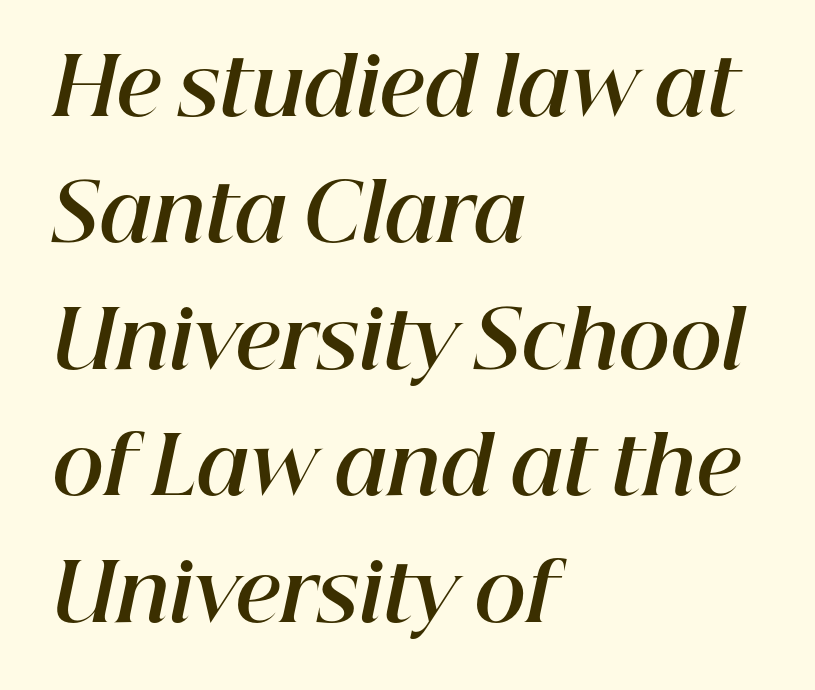
Line spacing here is normal. Nobody touched the tracking dial on this one. Think of a printed novel: that variable character pitch is what you see here. Rule under the text: the space is simply empty. The characters look thick and weighty, a clear bold.
